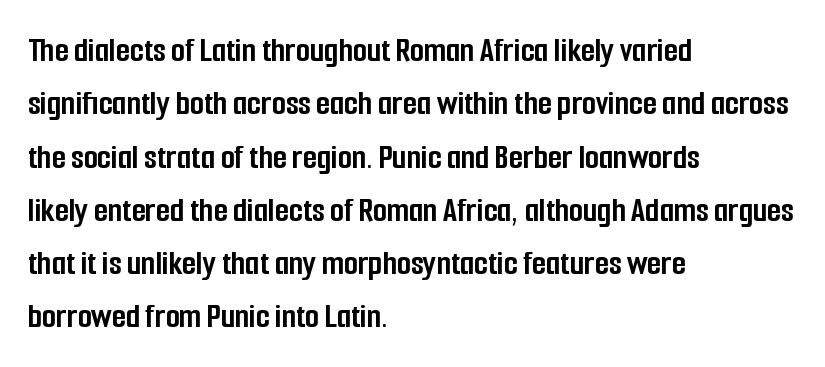
The image shows 36 px semibold, condensed sans-serif type, upright; set left-aligned, normal line spacing (1.48x), normal letter spacing, not underlined; low stroke contrast and a medium x-height.
